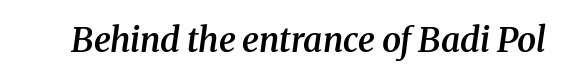
Slightly chunky letters — semibold, I'd say, not full bold. Examine the stroke ends and you'll spot serifs. Characters are canted at an angle relative to the baseline's perpendicular. Each letter keeps its own natural width here, so spacing adapts to shape.
